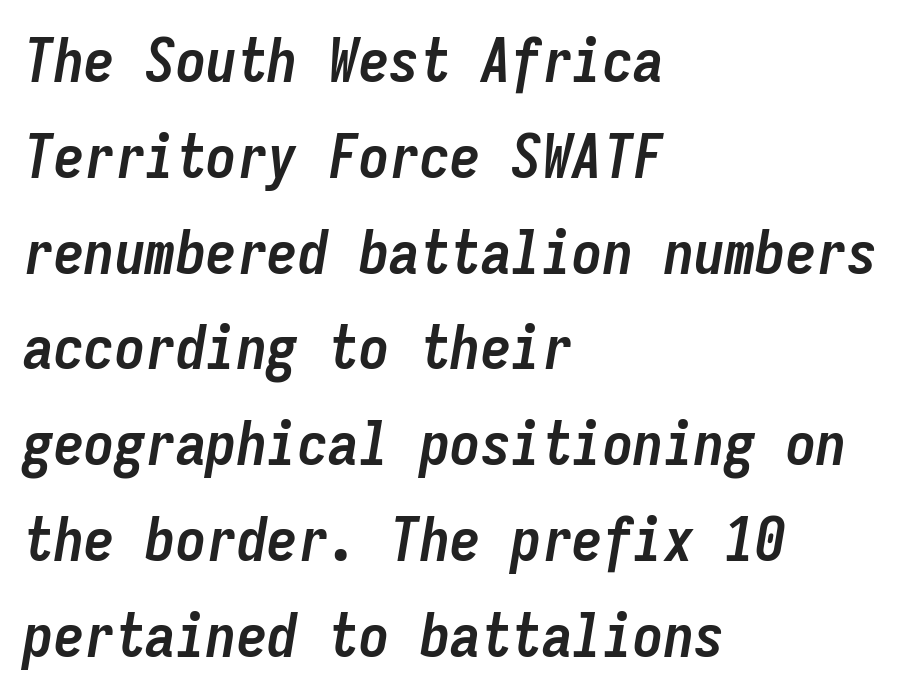
The image shows 61 px semibold, condensed type, italic (leaning right), monospaced; set left-aligned, normal line spacing (1.57x), normal letter spacing, not underlined; low stroke contrast and a medium x-height.
